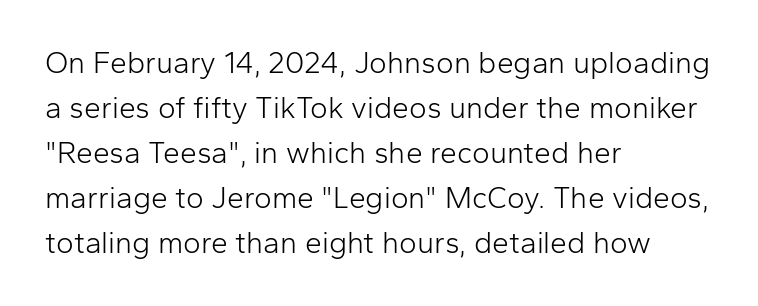
The weight would be labelled regular, book, light, or lighter still. Font category for this specimen: sans-serif. These lines are rendered in a variable-pitch font. Is the letter spacing exaggerated? No — it looks like the ordinary default.
